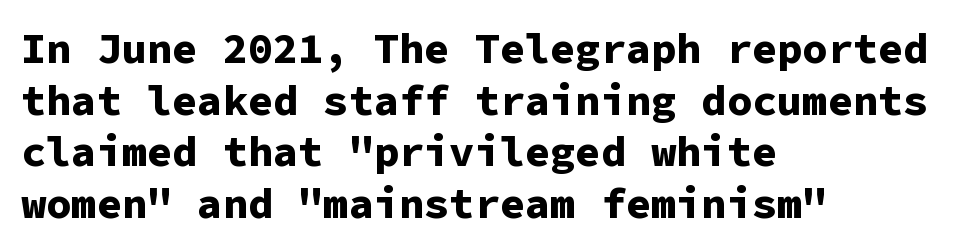
The image shows 42 px bold sans-serif type, upright, monospaced; set left-aligned, line spacing 1.23x, normal letter spacing, not underlined; low stroke contrast and a medium x-height.
